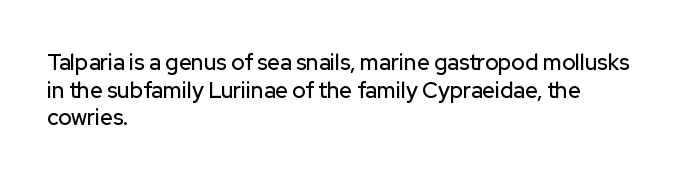
Regarding leading, the lines here are spaced in the standard way. The space beneath each line is pristine and unruled. Tracking value appears to be zero — textbook default spacing. The setting favours the left margin, as ordinary paragraphs usually do.
